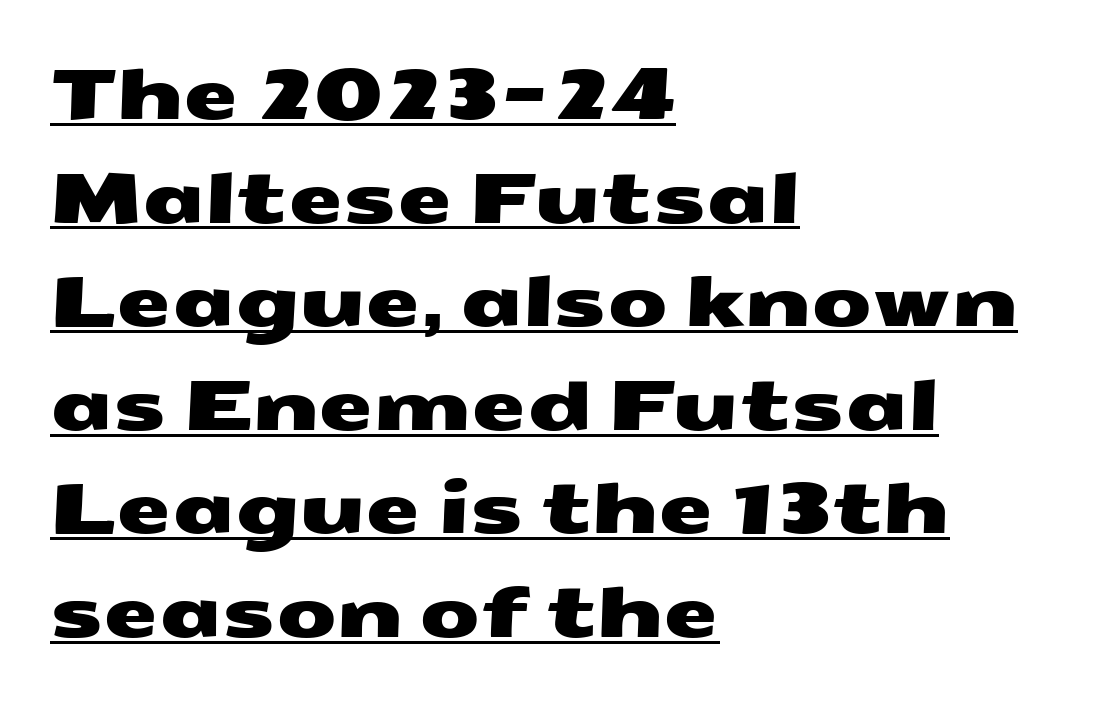
Q: Is the typeface a serif or a sans-serif typeface? A: Sans-serif.
Q: Is the text underlined? A: Yes.
Q: How is the paragraph aligned? A: Left-aligned.
Q: Is the spacing between letters normal or unusually wide? A: Normal.
Q: Is the spacing between lines tight, normal or loose? A: Normal.
Q: Width (condensed, normal, or wide)? A: Wide.
Q: Stroke contrast? A: Medium.
Q: x-height? A: Medium.
Q: Monospaced? A: No.
